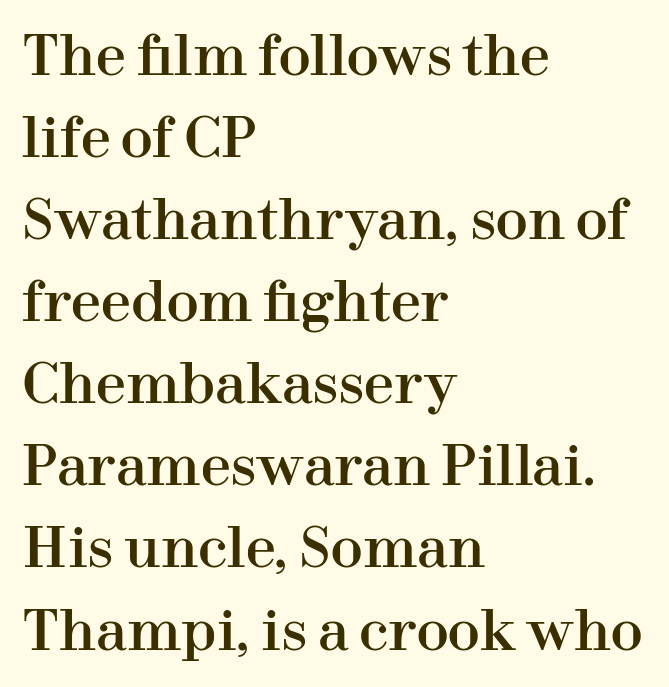
Varying glyph widths throughout — classic text-font behaviour. Nobody touched the tracking dial on this one. Casual observation: everything's shoved over to the left. Serifs: yes, visible at the terminals of the letterforms.
